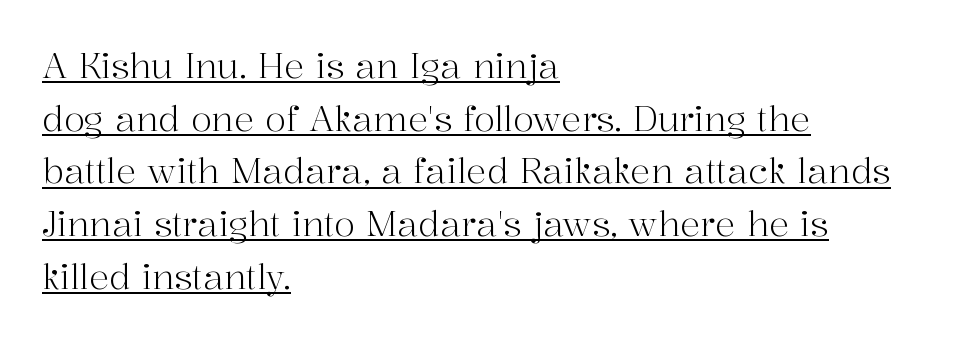
{"serif": "yes", "italic": "no", "bold": "no", "weight": "light", "width": "normal", "stroke_contrast": "high", "x_height": "medium", "monospaced": "no", "underline": "yes", "align": "left", "line_spacing": "normal", "line_spacing_ratio": 1.55, "letter_spacing": "normal", "letter_spacing_em": 0.0, "glyph_px": 34}
